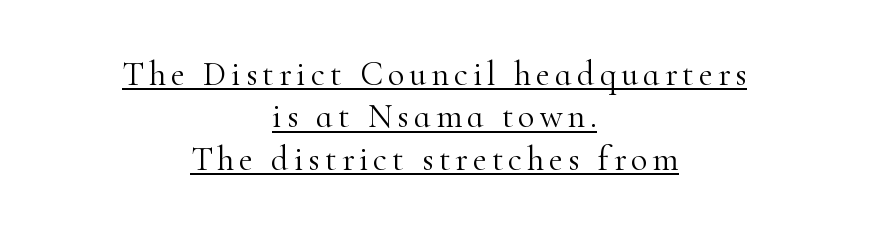
To sum up the face: it has serifs. The letters advance in unequal steps, a hallmark of proportional type. The specimen reads as upright at a glance. What's the leading like? Ordinary, nothing unusual. Does the copy run flush right? No — it is centered line by line. Stems here are at most as thick as an everyday book face.
